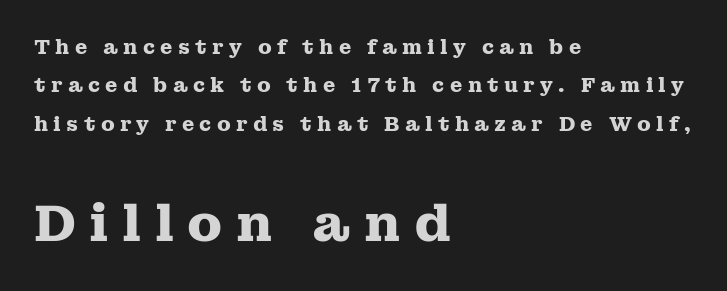
Q: Is the text bold? A: Yes.
Q: Is the text italic (slanted)? A: No, it is upright.
Q: Is the typeface a serif or a sans-serif typeface? A: Serif.
Q: Is the text underlined? A: No.
Q: How is the paragraph aligned? A: Left-aligned.
Q: Is the spacing between letters normal or unusually wide? A: Unusually wide.
Q: Is the spacing between lines tight, normal or loose? A: Loose.
Q: Which block of text is set in a larger size, the first (top) or the second (bottom)? A: The second (bottom) one.
Q: Width (condensed, normal, or wide)? A: Wide.
Q: Stroke contrast? A: Medium.
Q: x-height? A: Medium.
Q: Monospaced? A: No.
